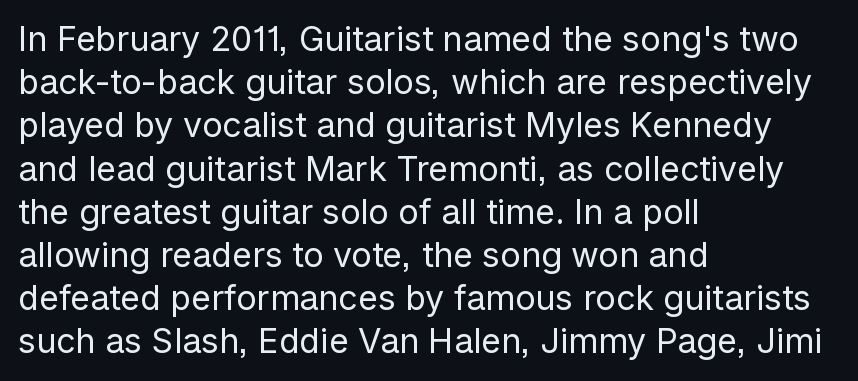
{"serif": "no", "italic": "no", "bold": "no", "weight": "regular", "width": "normal", "stroke_contrast": "low", "x_height": "medium", "monospaced": "no", "underline": "no", "align": "left", "line_spacing": "normal", "line_spacing_ratio": 1.27, "letter_spacing": "normal", "letter_spacing_em": 0.0, "glyph_px": 34}
